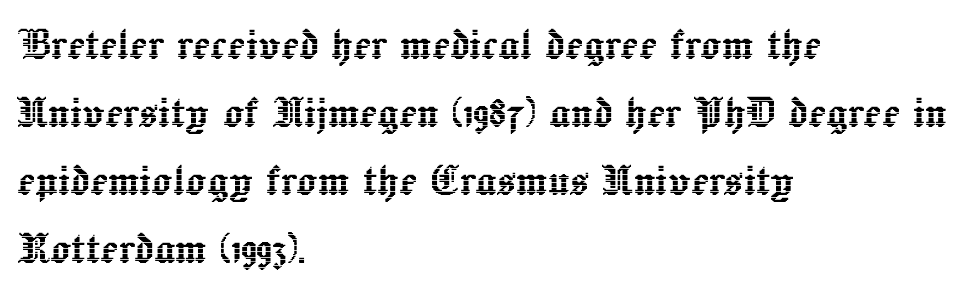
The image shows 52 px text type, upright; set left-aligned, normal line spacing (1.31x), normal letter spacing, not underlined; a medium x-height.
